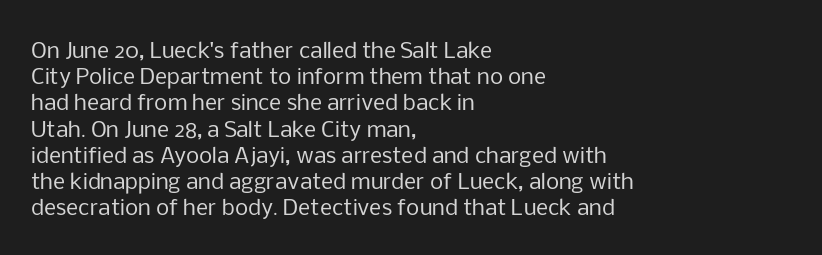
The image shows 21 px text type, upright; set left-aligned, normal line spacing (1.25x), normal letter spacing, not underlined.
